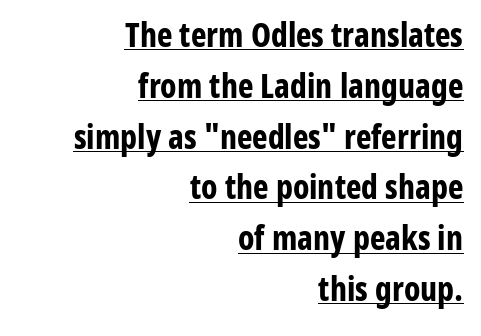
The lettering stays uniformly vertical, giving the passage a roman look. A baseline rule has been typeset under these characters. You'd pick this weight for a headline — it's a proper bold. Visually the block forms a straight wall on the right and a jagged coastline on the left. A typesetter would call this zero additional tracking.
